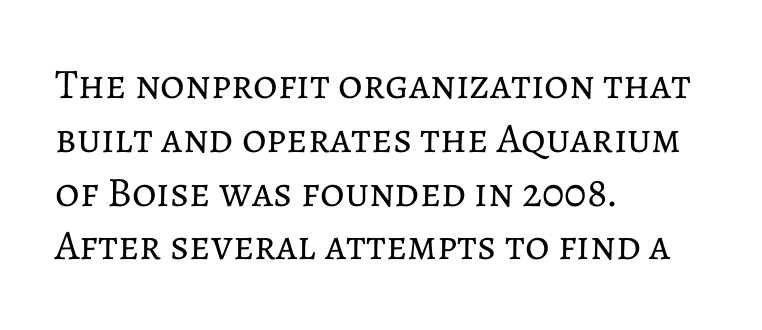
Varying glyph widths throughout — classic text-font behaviour. One-word summary of the alignment: left. This reads as an unemphasized weight, regular at the heaviest. This rendering features lettering with no underline. No extra tracking has been applied to these lines. Regarding leading, the lines here are spaced in the standard way.
